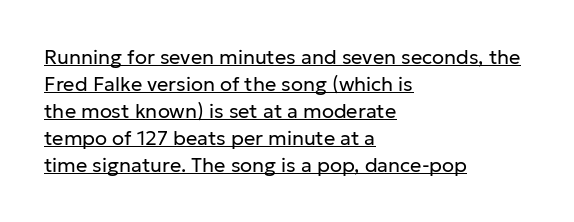
The lettering is marked with a stroke running underneath it. In terms of posture, this sample is upright. No extra ink here — the face is not bold. The designer left line spacing at the default. The text block is weighted toward the left margin, trailing off unevenly rightward. What stands out about the letter spacing? Nothing — it is the standard amount.
